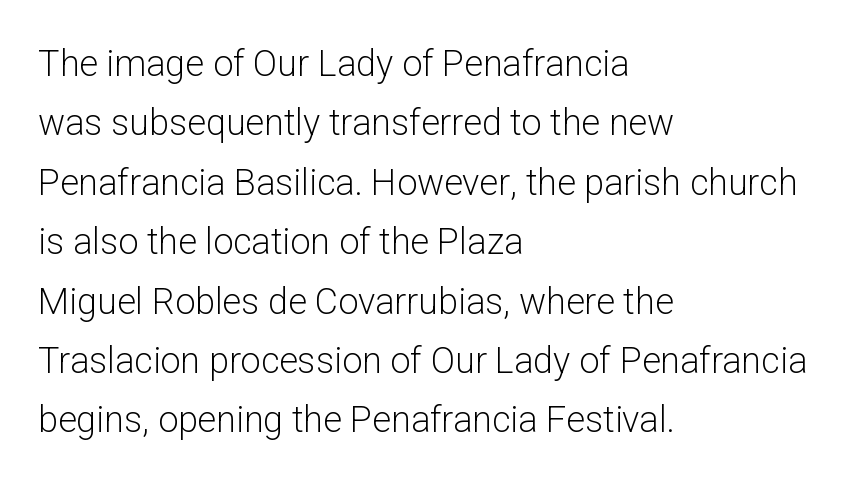
Rule under the text: the space is simply empty. Normally led — the rows are evenly, conventionally spaced. The lettering holds an erect, upright posture throughout. Looks like regular typesetting: each glyph gets only the width it needs.
